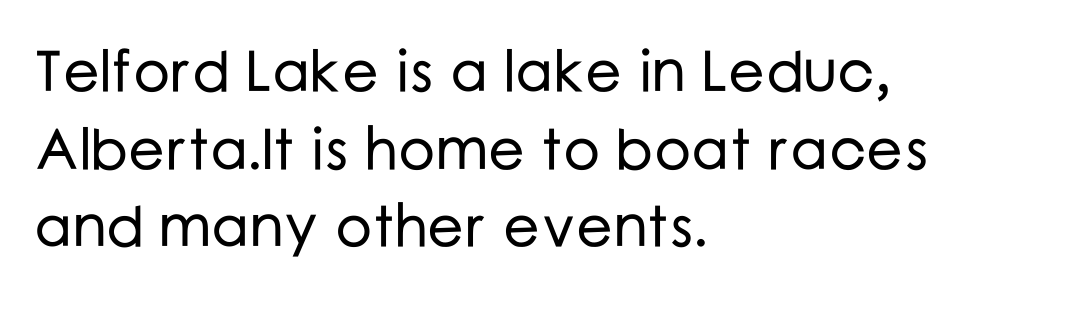
{"serif": "no", "italic": "no", "width": "normal", "stroke_contrast": "low", "x_height": "medium", "monospaced": "no", "underline": "no", "align": "left", "line_spacing": "normal", "line_spacing_ratio": 1.34, "letter_spacing": "normal", "letter_spacing_em": 0.0, "glyph_px": 58}
